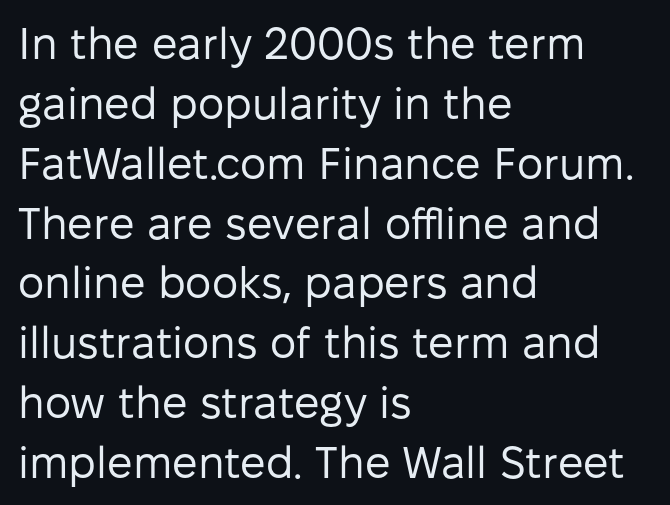
The image shows 45 px regular-weight sans-serif type, upright; set left-aligned, normal line spacing (1.33x), normal letter spacing, not underlined; low stroke contrast and a medium x-height.
